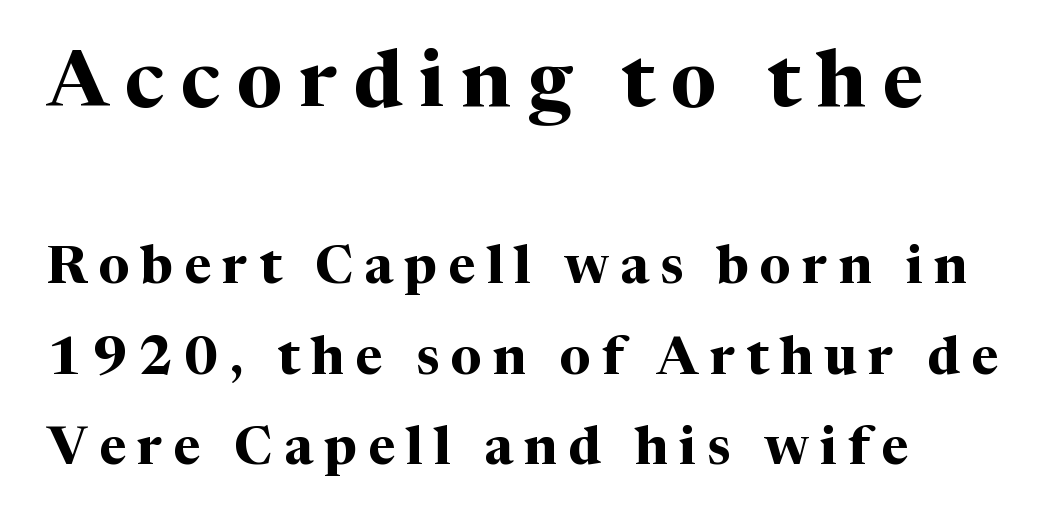
{"serif": "yes", "italic": "no", "bold": "yes", "weight": "bold", "width": "normal", "stroke_contrast": "medium", "x_height": "medium", "monospaced": "no", "underline": "no", "align": "left", "line_spacing": "normal", "line_spacing_ratio": 1.7, "letter_spacing": "wide", "letter_spacing_em": 0.21, "larger_block": "first", "size_ratio": 1.49, "glyph_px": 79}
